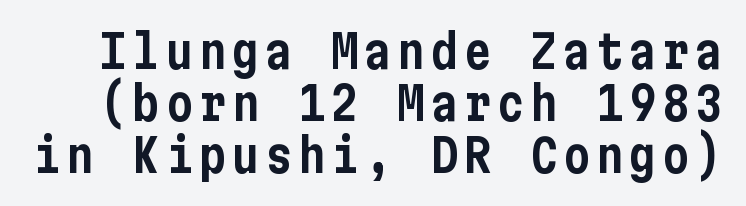
{"serif": "no", "italic": "no", "width": "condensed", "stroke_contrast": "low", "x_height": "medium", "underline": "no", "line_spacing": "tight", "line_spacing_ratio": 1.13, "glyph_px": 46}
